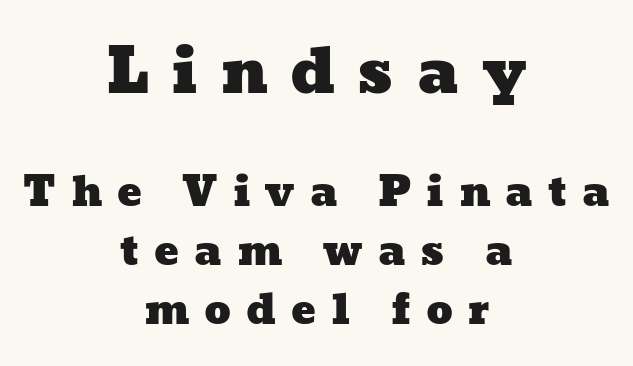
The image shows 62 px wide type; set centered, normal line spacing (1.43x), unusually wide letter spacing (+0.36 em), not underlined; the first (top) block is 1.51x larger; low stroke contrast and a medium x-height.
